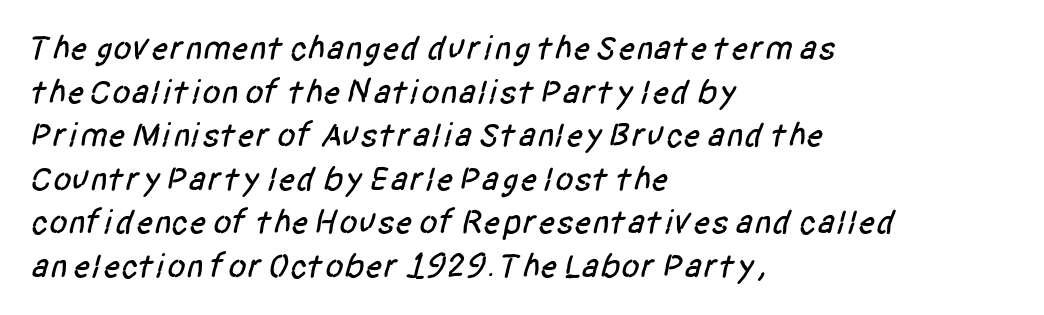
{"serif": "no", "width": "condensed", "stroke_contrast": "low", "x_height": "large", "monospaced": "no", "underline": "no", "align": "left", "line_spacing": "normal", "line_spacing_ratio": 1.28, "letter_spacing": "normal", "letter_spacing_em": 0.0, "glyph_px": 34}
